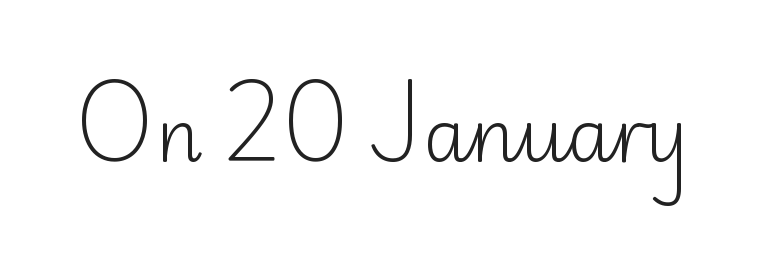
Letterform terminals end flat and unadorned throughout the passage. Spacing verdict: proportional, widths tailored to each character. The foot of each line stays bare and open. A light-to-regular cut is what we see here.
